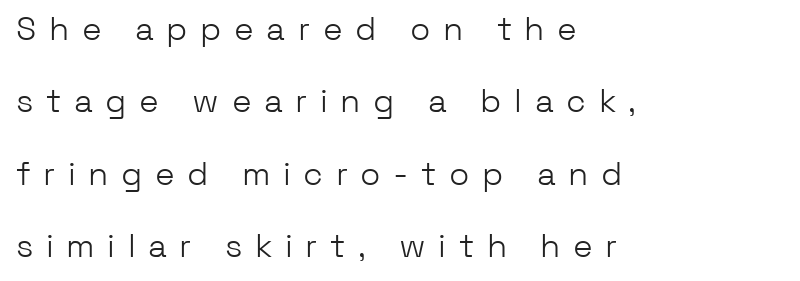
Q: Is the text bold? A: No.
Q: Is the text italic (slanted)? A: No, it is upright.
Q: Is the typeface a serif or a sans-serif typeface? A: Sans-serif.
Q: Is the text underlined? A: No.
Q: How is the paragraph aligned? A: Left-aligned.
Q: Is the spacing between letters normal or unusually wide? A: Unusually wide.
Q: Is the spacing between lines tight, normal or loose? A: Loose.
Q: Width (condensed, normal, or wide)? A: Normal.
Q: Stroke contrast? A: Low.
Q: x-height? A: Medium.
Q: Monospaced? A: No.
